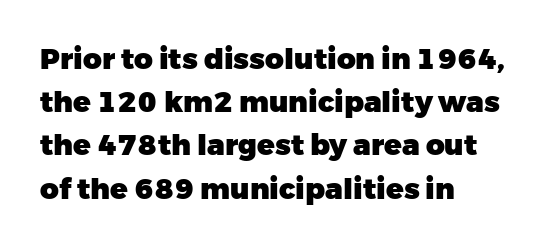
Q: Is the text bold? A: Yes.
Q: Is the text italic (slanted)? A: No, it is upright.
Q: Is the typeface a serif or a sans-serif typeface? A: Sans-serif.
Q: Is the text underlined? A: No.
Q: How is the paragraph aligned? A: Left-aligned.
Q: Is the spacing between letters normal or unusually wide? A: Normal.
Q: Is the spacing between lines tight, normal or loose? A: Normal.
Q: Width (condensed, normal, or wide)? A: Normal.
Q: Stroke contrast? A: Low.
Q: x-height? A: Medium.
Q: Monospaced? A: No.
